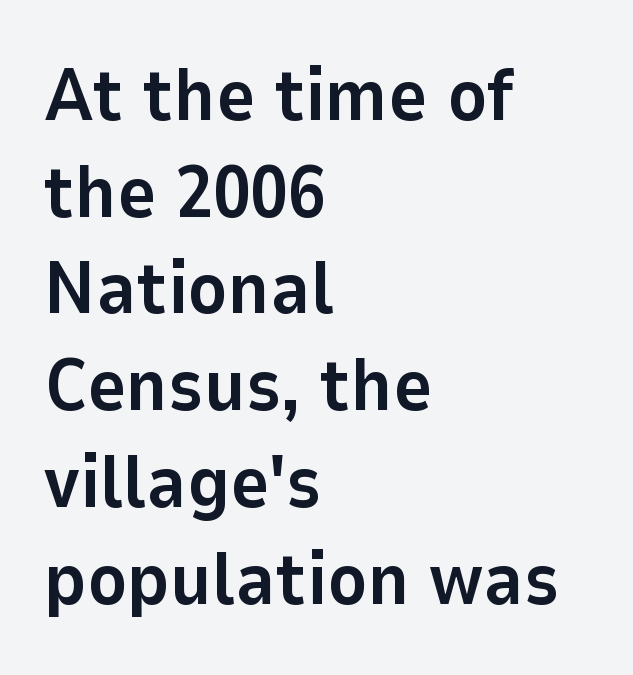
The image shows 75 px bold sans-serif type, upright; set left-aligned, normal line spacing (1.29x), normal letter spacing, not underlined; low stroke contrast and a medium x-height.
